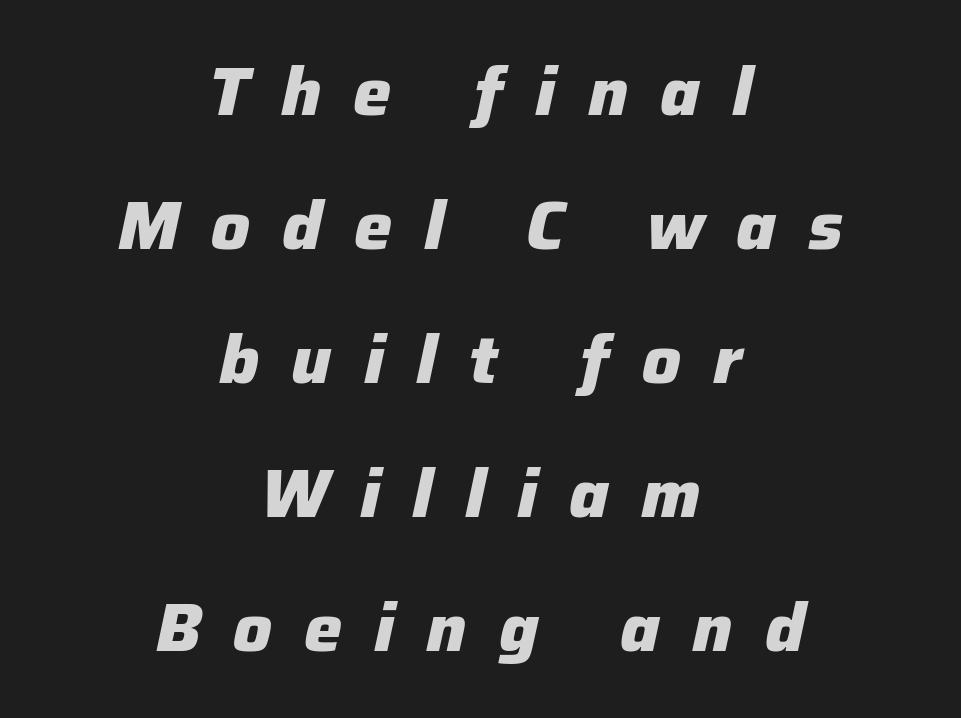
{"italic": "yes", "lean": "right", "slant_degrees": 12, "bold": "yes", "weight": "heavy", "width": "normal", "stroke_contrast": "low", "x_height": "medium", "monospaced": "no", "underline": "no", "align": "center", "line_spacing": "loose", "line_spacing_ratio": 1.97, "letter_spacing": "wide", "letter_spacing_em": 0.47, "glyph_px": 68}
